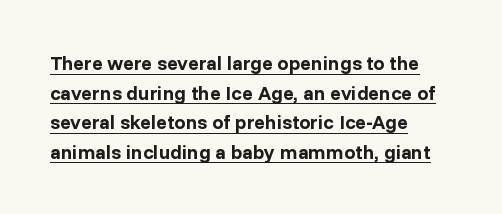
{"italic": "no", "bold": "yes", "underline": "yes", "align": "left", "line_spacing": "normal", "line_spacing_ratio": 1.48, "letter_spacing": "normal", "letter_spacing_em": 0.0, "glyph_px": 20}
